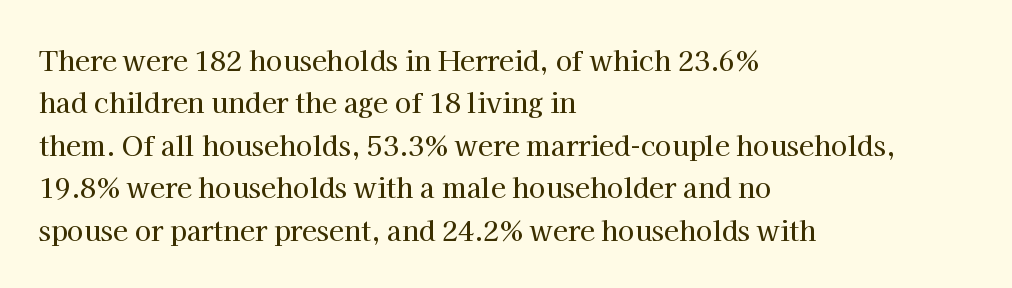
Successive baselines arrive at the customary interval. Tall strokes in this sample are plumb rather than angled. Where is the straight margin? On the left. Lines of text with bare space underneath. Each word holds together tightly as a unit, with standard inter-letter gaps.
